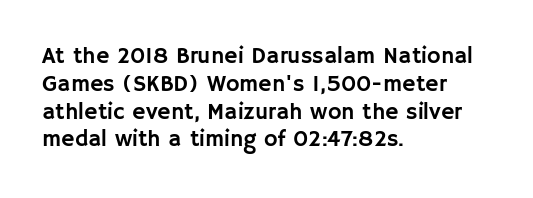
Q: Is the text italic (slanted)? A: No, it is upright.
Q: Is the text underlined? A: No.
Q: How is the paragraph aligned? A: Left-aligned.
Q: Is the spacing between letters normal or unusually wide? A: Normal.
